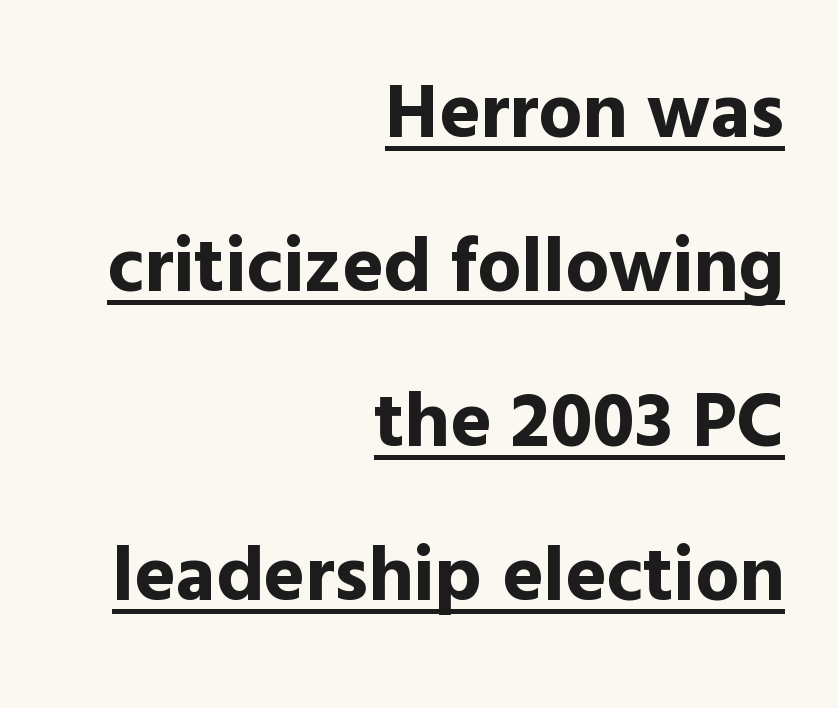
The image shows 78 px bold sans-serif type, upright; set right-aligned, loose line spacing (1.98x), normal letter spacing, underlined; a medium x-height.
